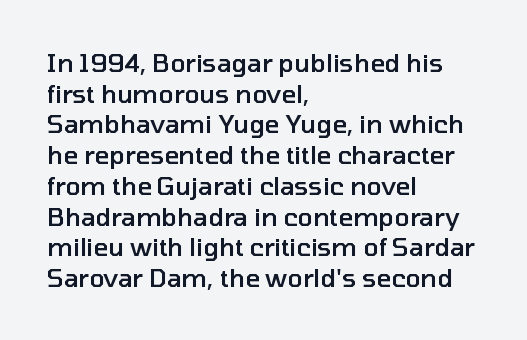
The text block is weighted toward the left margin, trailing off unevenly rightward. What weight is shown? A semibold, between regular and bold. Look at the tracking — it's just the regular setting, nothing added. Quick note: not italic, upright. A bare baseline throughout the passage.
